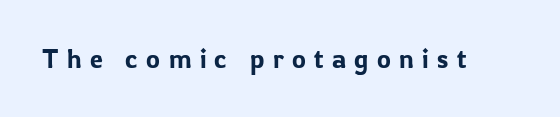
The image shows 26 px text type, upright; set unusually wide letter spacing (+0.32 em), not underlined.
